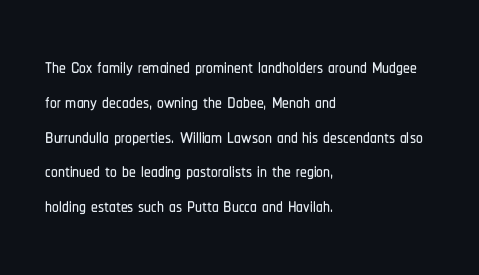
{"italic": "no", "underline": "no", "align": "left", "line_spacing": "normal", "line_spacing_ratio": 1.29, "letter_spacing": "normal", "letter_spacing_em": 0.0, "glyph_px": 27}
